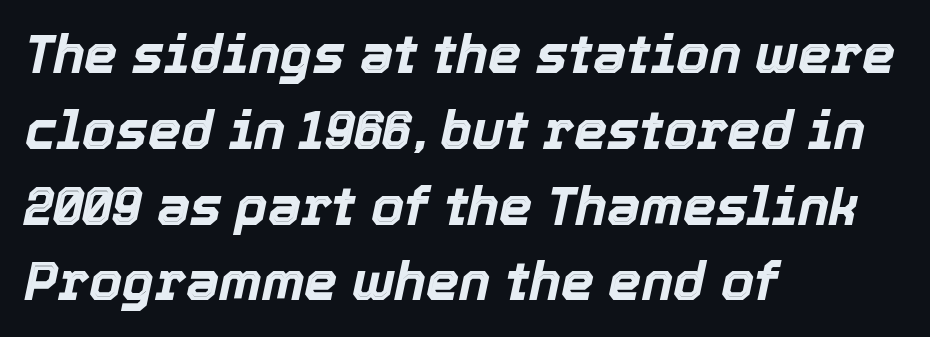
Q: Is the text bold? A: Yes.
Q: Is the text italic (slanted)? A: Yes, it leans right by about 12 degrees.
Q: Is the text underlined? A: No.
Q: How is the paragraph aligned? A: Left-aligned.
Q: Is the spacing between letters normal or unusually wide? A: Normal.
Q: Is the spacing between lines tight, normal or loose? A: Normal.
Q: Width (condensed, normal, or wide)? A: Normal.
Q: x-height? A: Medium.
Q: Monospaced? A: No.
